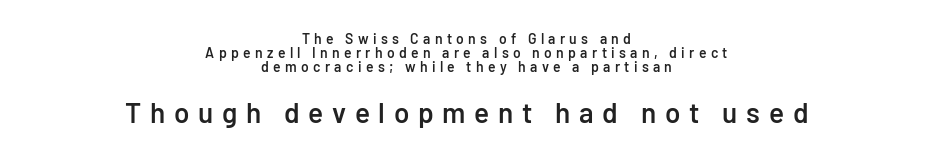
The image shows 28 px semibold sans-serif type, upright; set centered, tight line spacing (1.01x), unusually wide letter spacing (+0.31 em), not underlined; the second (bottom) block is 2.0x larger; low stroke contrast and a medium x-height.
